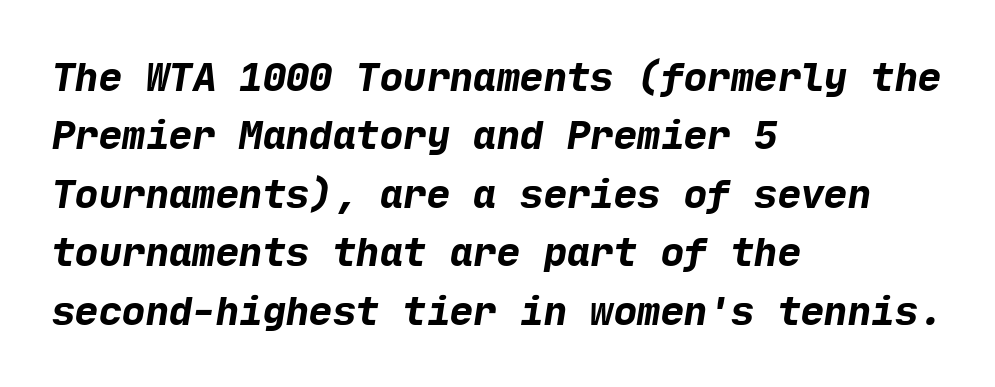
The image shows 39 px bold sans-serif type; set left-aligned, normal line spacing (1.5x), normal letter spacing, not underlined; low stroke contrast and a medium x-height.
